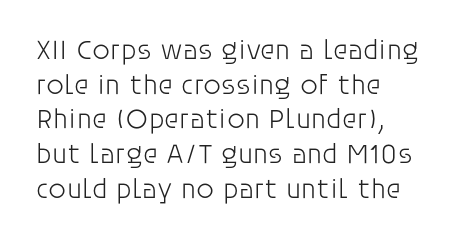
Every stem runs plumb, perpendicular to the baseline. Do the characters align in a grid? No, the font is proportional. Summary of weight: not heavy and not bold. There is no visible air inserted between adjacent glyphs.
